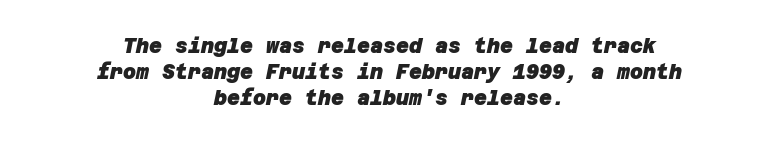
Q: Is the text bold? A: Yes.
Q: Is the text underlined? A: No.
Q: How is the paragraph aligned? A: Centered.
Q: Is the spacing between letters normal or unusually wide? A: Normal.
Q: Is the spacing between lines tight, normal or loose? A: Normal.
